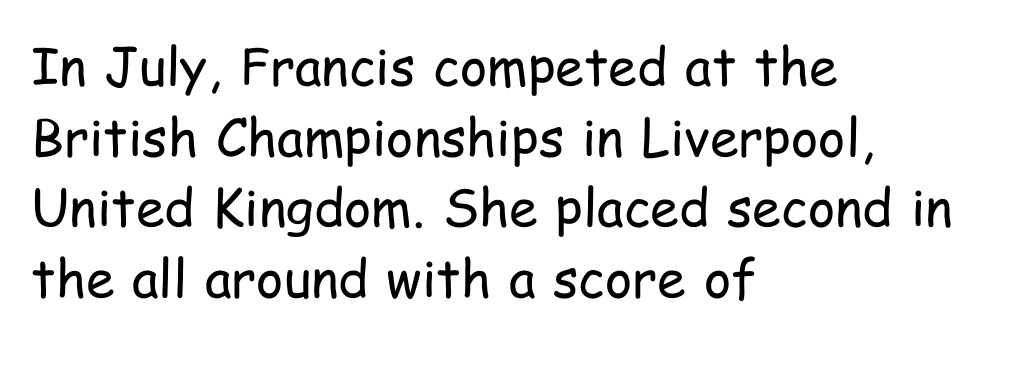
{"serif": "no", "italic": "no", "bold": "no", "weight": "regular", "width": "condensed", "stroke_contrast": "low", "x_height": "medium", "monospaced": "no", "underline": "no", "align": "left", "line_spacing": "normal", "line_spacing_ratio": 1.36, "letter_spacing": "normal", "letter_spacing_em": 0.0, "glyph_px": 52}
